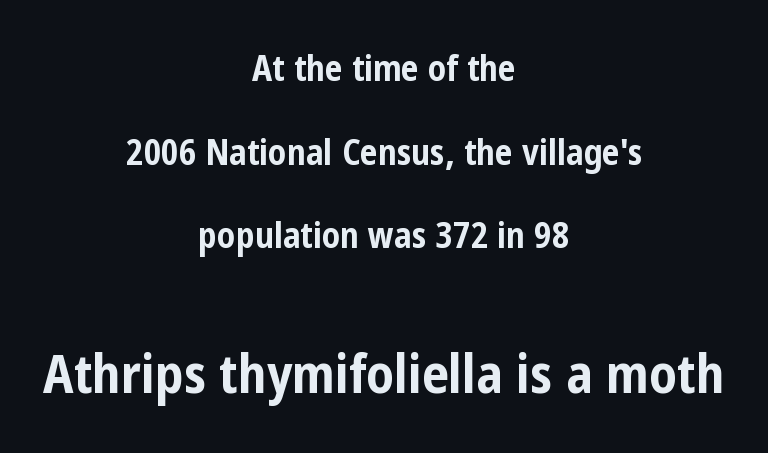
Q: Is the text bold? A: Yes.
Q: Is the text italic (slanted)? A: No, it is upright.
Q: Is the typeface a serif or a sans-serif typeface? A: Sans-serif.
Q: Is the text underlined? A: No.
Q: How is the paragraph aligned? A: Centered.
Q: Is the spacing between letters normal or unusually wide? A: Normal.
Q: Is the spacing between lines tight, normal or loose? A: Loose.
Q: Which block of text is set in a larger size, the first (top) or the second (bottom)? A: The second (bottom) one.
Q: Width (condensed, normal, or wide)? A: Condensed.
Q: Stroke contrast? A: Low.
Q: x-height? A: Medium.
Q: Monospaced? A: No.
